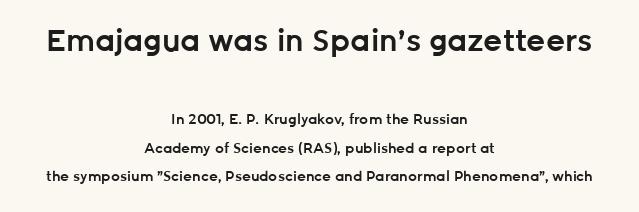
Airy leading. The whitespace from short lines is split evenly between both sides. Descender tails drop into unmarked territory. How are the letters spaced? Ordinarily, with no added tracking. This sample has the flowing, uneven cadence of proportional lettering. The letters stand straight up with perfectly vertical stems.
